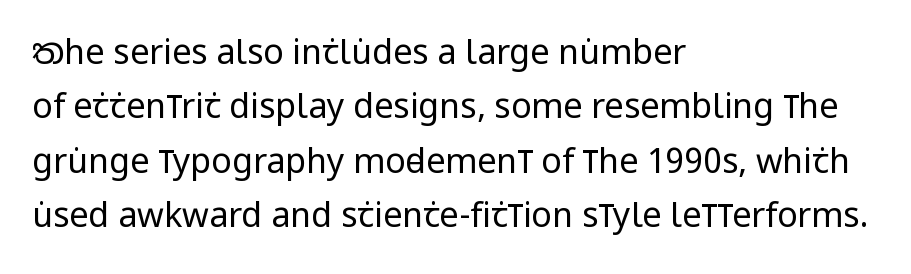
The image shows 34 px regular-weight, condensed sans-serif type, upright; set left-aligned, normal line spacing (1.6x), normal letter spacing, not underlined; low stroke contrast and a large x-height.
